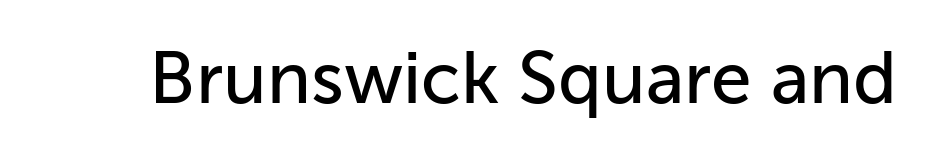
The image shows 73 px sans-serif type, upright; set normal letter spacing, not underlined; low stroke contrast and a medium x-height.
